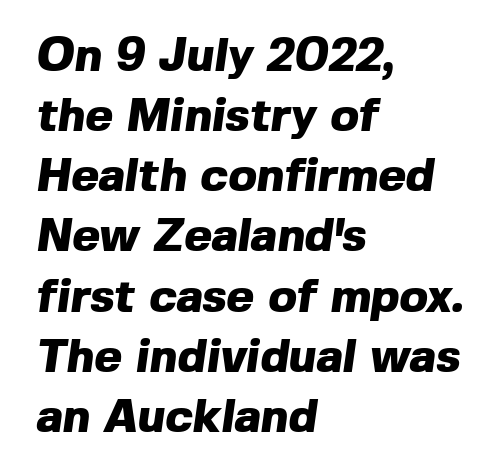
{"serif": "no", "bold": "yes", "weight": "heavy", "width": "normal", "x_height": "medium", "monospaced": "no", "underline": "no", "align": "left", "line_spacing": "normal", "line_spacing_ratio": 1.28, "letter_spacing": "normal", "letter_spacing_em": 0.0, "glyph_px": 47}
